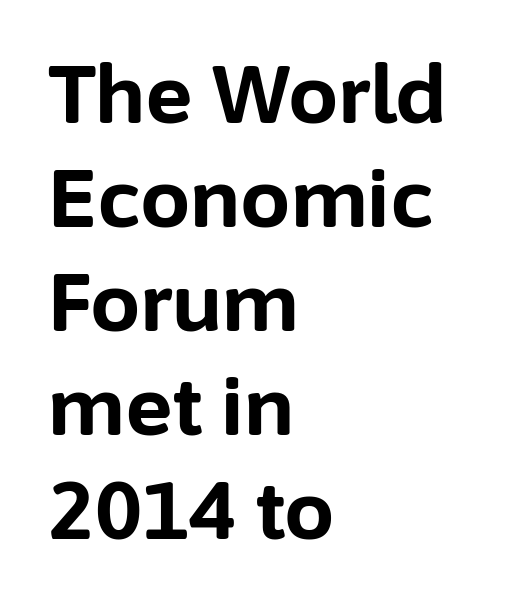
Is there much room between lines? A standard amount, neither cramped nor airy. Each line starts at the same left margin while the right side varies. In terms of weight, the rendering is a true, heavy bold. Anything drawn beneath the words? Only blank space. Tracking value appears to be zero — textbook default spacing.
